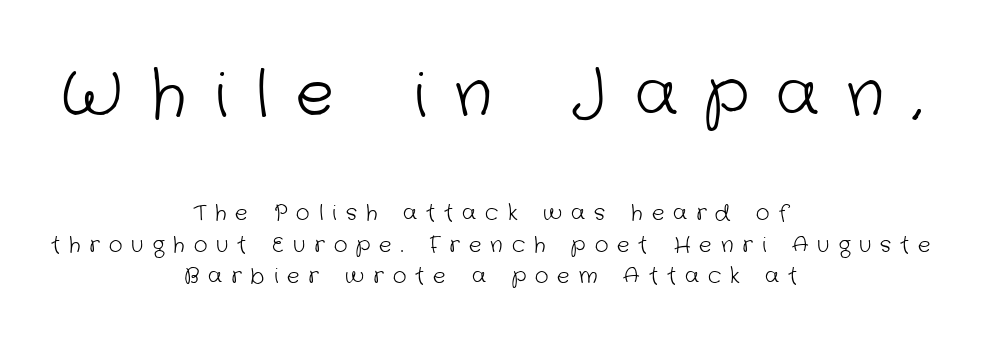
Spacing between characters has been opened up far beyond the box default. The initial chunk of copy outweighs the following chunk in type size. The setting favours the middle, as headings and verse often do. The face used here is a sans, in the tradition of grotesques and geometrics.
